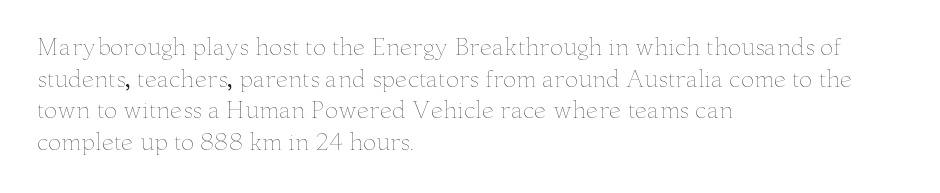
The image shows 22 px text type, upright; set left-aligned, normal line spacing (1.44x), normal letter spacing, not underlined.
